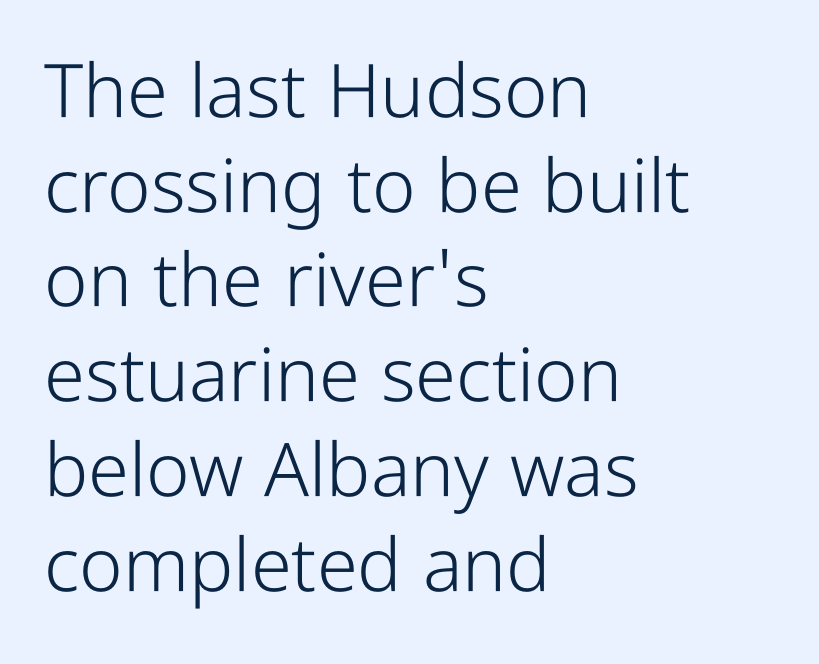
Q: Is the text bold? A: No.
Q: Is the text italic (slanted)? A: No, it is upright.
Q: Is the typeface a serif or a sans-serif typeface? A: Sans-serif.
Q: Is the text underlined? A: No.
Q: How is the paragraph aligned? A: Left-aligned.
Q: Is the spacing between letters normal or unusually wide? A: Normal.
Q: Is the spacing between lines tight, normal or loose? A: Normal.
Q: Width (condensed, normal, or wide)? A: Condensed.
Q: Stroke contrast? A: Low.
Q: x-height? A: Medium.
Q: Monospaced? A: No.
